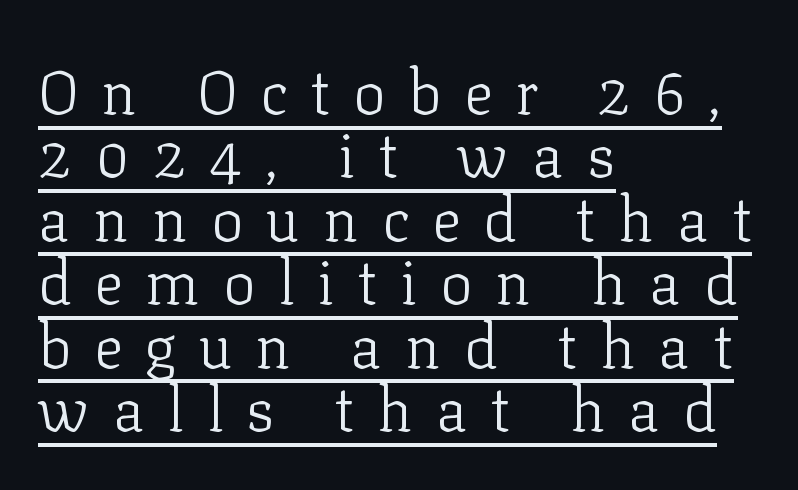
{"serif": "yes", "italic": "no", "bold": "no", "weight": "light", "width": "normal", "stroke_contrast": "low", "x_height": "medium", "monospaced": "no", "underline": "yes", "align": "left", "line_spacing": "tight", "line_spacing_ratio": 1.04, "letter_spacing": "wide", "letter_spacing_em": 0.37, "glyph_px": 61}
